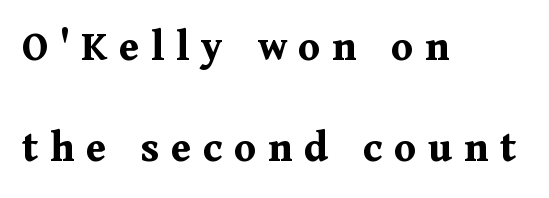
Q: Is the text bold? A: Yes.
Q: Is the text italic (slanted)? A: No, it is upright.
Q: Is the typeface a serif or a sans-serif typeface? A: Serif.
Q: Is the text underlined? A: No.
Q: How is the paragraph aligned? A: Left-aligned.
Q: Is the spacing between letters normal or unusually wide? A: Unusually wide.
Q: Is the spacing between lines tight, normal or loose? A: Loose.
Q: Width (condensed, normal, or wide)? A: Normal.
Q: Stroke contrast? A: Medium.
Q: x-height? A: Medium.
Q: Monospaced? A: No.
